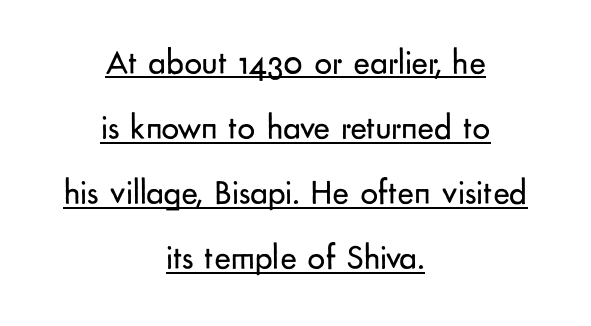
Q: Is the text bold? A: No.
Q: Is the text italic (slanted)? A: No, it is upright.
Q: Is the typeface a serif or a sans-serif typeface? A: Sans-serif.
Q: Is the text underlined? A: Yes.
Q: How is the paragraph aligned? A: Centered.
Q: Is the spacing between letters normal or unusually wide? A: Normal.
Q: Width (condensed, normal, or wide)? A: Normal.
Q: Stroke contrast? A: Low.
Q: x-height? A: Small.
Q: Monospaced? A: No.
